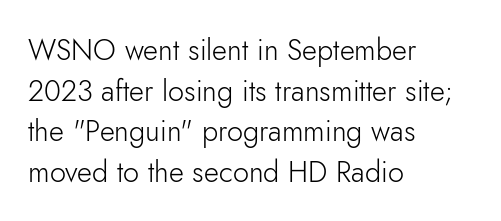
Anything drawn beneath the words? Only blank space. Think of a printed novel: that variable character pitch is what you see here. Visually the block forms a straight wall on the left and a jagged coastline on the right. Regular leading. The typography opts for an upright posture over an oblique one.
